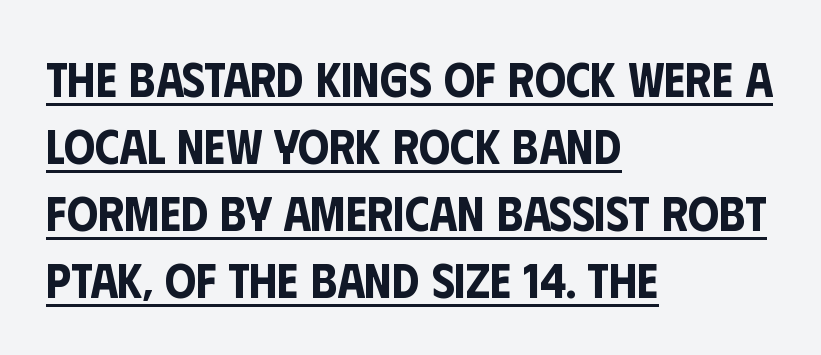
Designer's note — italics off, roman on. Note the varied advance widths — an 'i' is clearly narrower than an 'm'. A typographer would call this underscored text. This rendering employs a face without finishing strokes, i.e., a sans-serif. Short note: letters normally spaced.
